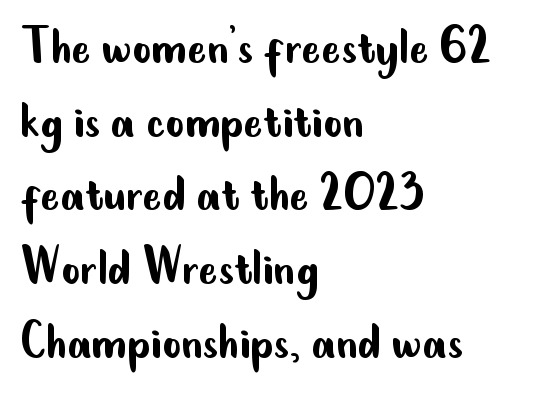
The image shows 58 px regular-weight, condensed sans-serif type, upright; set left-aligned, normal line spacing (1.27x), normal letter spacing, not underlined; low stroke contrast and a small x-height.
